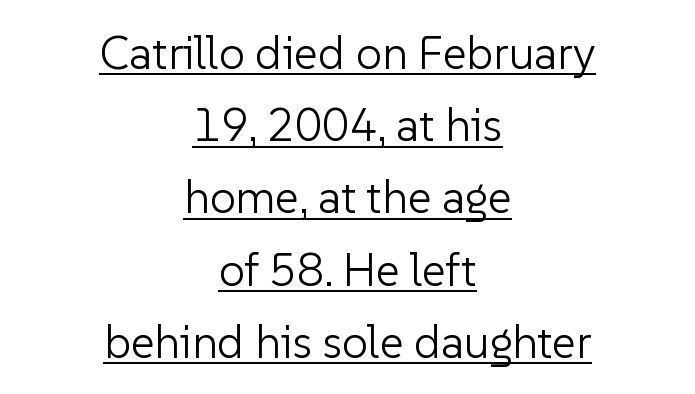
Quick note: not italic, upright. Normally led — the rows are evenly, conventionally spaced. You can see a thin bar hugging the bottom of the glyphs. The whitespace from short lines is split evenly between both sides. Each word holds together tightly as a unit, with standard inter-letter gaps.
